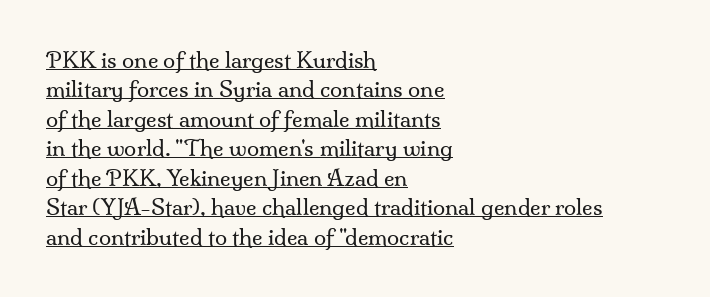
Here the glyphs are tracked normally, forming tight word shapes. The strokes carry an ordinary text weight at most. Typeset ragged right — the left edge is the straight one. Honestly, the underline is the first thing you notice here. Rendered with straight, roman letterforms. The vertical gap from one line to the next is medium.
